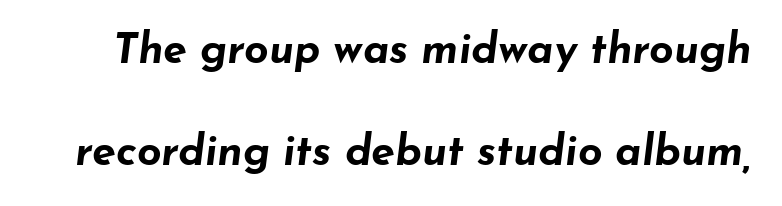
The image shows 43 px bold, wide type, italic (leaning right); set loose line spacing (2.37x), normal letter spacing, not underlined; low stroke contrast and a small x-height.
